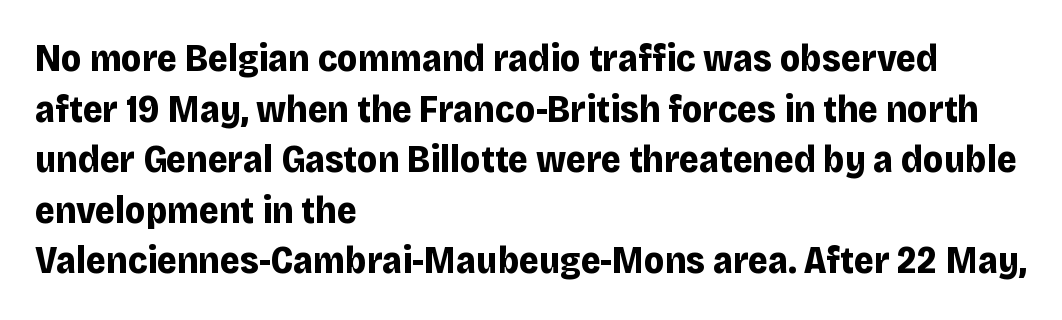
This sample has the flowing, uneven cadence of proportional lettering. The specimen reads as upright at a glance. These lines keep a tight, regular rhythm from letter to letter. I'd call this a sans setting — the letters go barefoot. In terms of leading, this rendering sits right in the middle.
